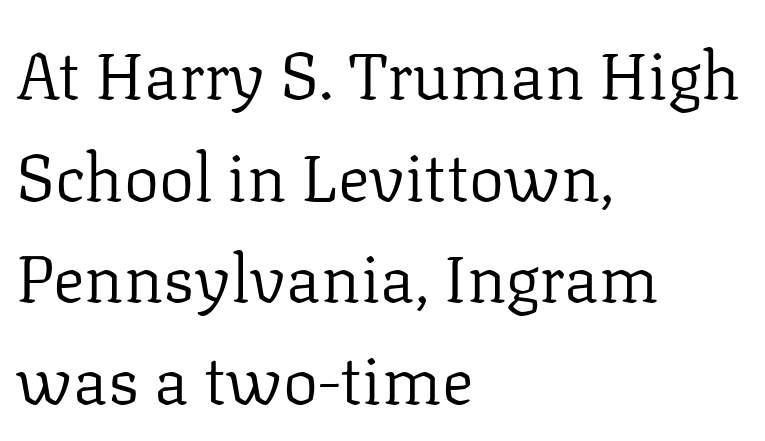
The image shows 66 px regular-weight serif type, upright; set left-aligned, normal line spacing (1.54x), normal letter spacing, not underlined; low stroke contrast and a medium x-height.
